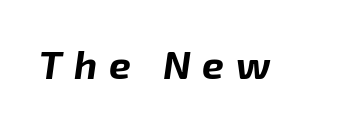
{"italic": "yes", "lean": "right", "slant_degrees": 8, "bold": "yes", "weight": "bold", "width": "normal", "stroke_contrast": "low", "x_height": "medium", "monospaced": "no", "underline": "no", "letter_spacing": "wide", "letter_spacing_em": 0.3, "glyph_px": 39}
